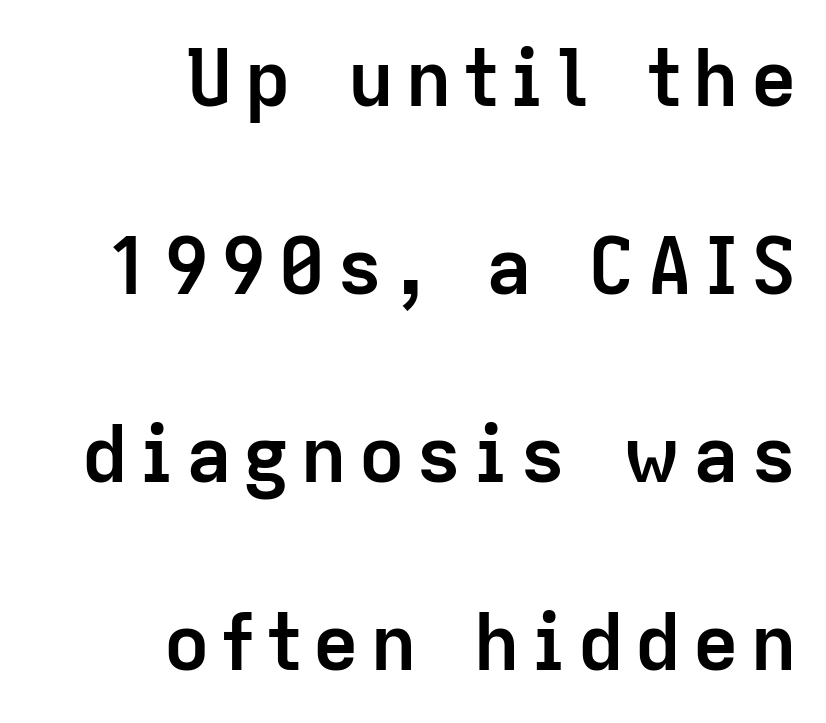
Q: Is the text bold? A: Yes.
Q: Is the text italic (slanted)? A: No, it is upright.
Q: Is the typeface a serif or a sans-serif typeface? A: Sans-serif.
Q: Is the text underlined? A: No.
Q: How is the paragraph aligned? A: Right-aligned.
Q: Is the spacing between lines tight, normal or loose? A: Loose.
Q: Width (condensed, normal, or wide)? A: Normal.
Q: Stroke contrast? A: Low.
Q: x-height? A: Medium.
Q: Monospaced? A: No.
